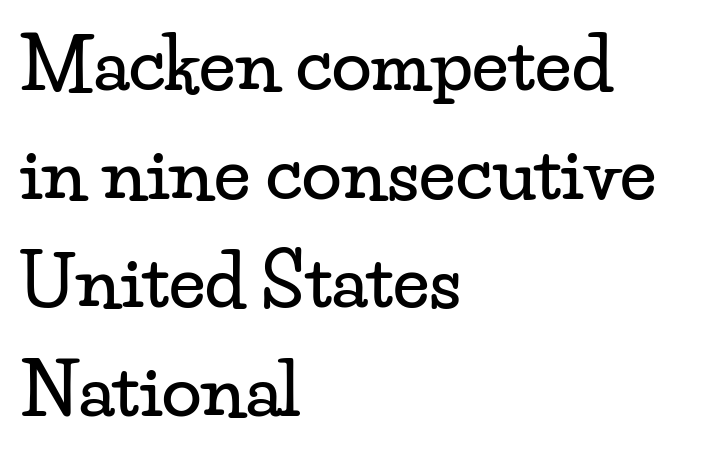
In CSS terms this would be text-align: left. Students, observe: this is what conventionally led text looks like. Do the characters align in a grid? No, the font is proportional. Typographically, this falls in the serif category.
